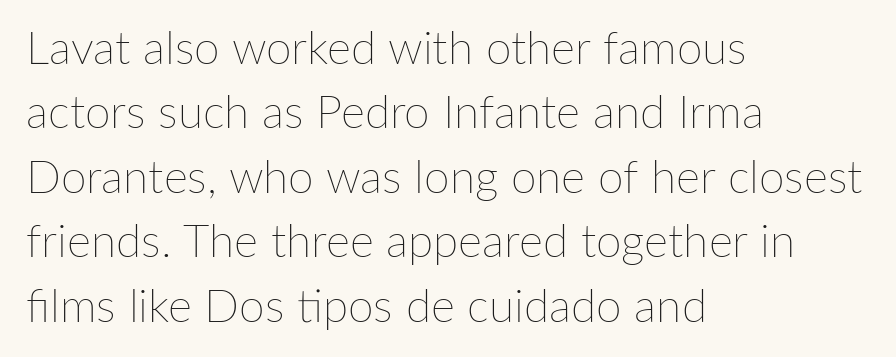
Q: Is the text bold? A: No.
Q: Is the text italic (slanted)? A: No, it is upright.
Q: Is the text underlined? A: No.
Q: How is the paragraph aligned? A: Left-aligned.
Q: Is the spacing between letters normal or unusually wide? A: Normal.
Q: Is the spacing between lines tight, normal or loose? A: Normal.
Q: Width (condensed, normal, or wide)? A: Normal.
Q: Stroke contrast? A: Low.
Q: x-height? A: Medium.
Q: Monospaced? A: No.
